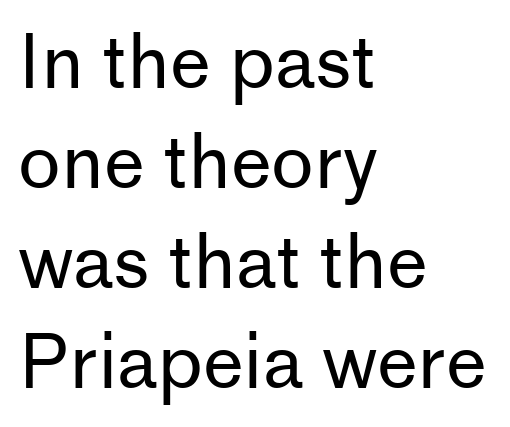
{"serif": "no", "italic": "no", "bold": "no", "weight": "regular", "width": "normal", "stroke_contrast": "low", "x_height": "medium", "monospaced": "no", "underline": "no", "align": "left", "line_spacing": "normal", "line_spacing_ratio": 1.37, "letter_spacing": "normal", "letter_spacing_em": 0.0, "glyph_px": 73}
